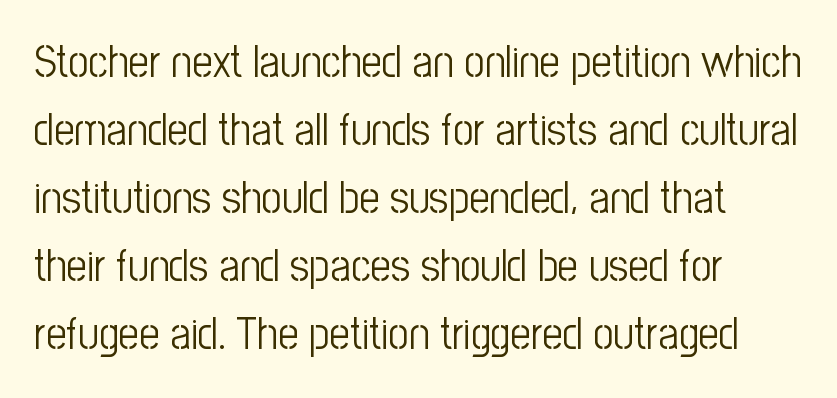
{"serif": "no", "italic": "no", "bold": "no", "weight": "light", "width": "condensed", "stroke_contrast": "low", "x_height": "medium", "monospaced": "no", "underline": "no", "align": "left", "line_spacing": "normal", "line_spacing_ratio": 1.51, "letter_spacing": "normal", "letter_spacing_em": 0.0, "glyph_px": 45}
